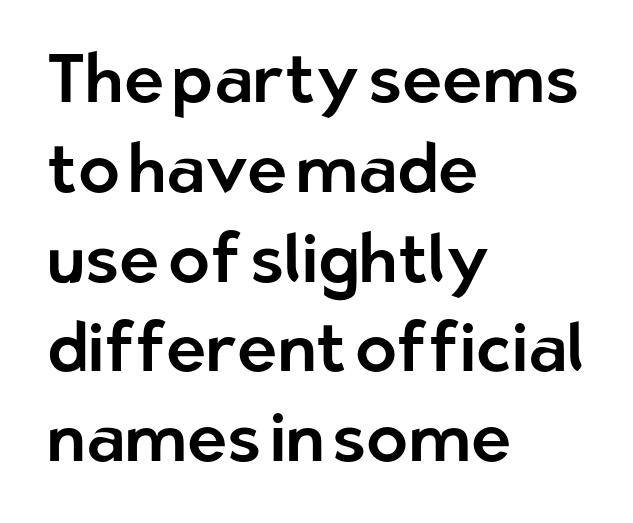
The image shows 68 px sans-serif type, upright; set left-aligned, normal line spacing (1.32x), normal letter spacing, not underlined; low stroke contrast and a medium x-height.
